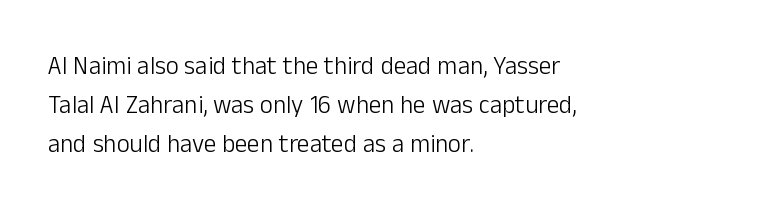
Q: Is the text bold? A: No.
Q: Is the text italic (slanted)? A: No, it is upright.
Q: Is the text underlined? A: No.
Q: How is the paragraph aligned? A: Left-aligned.
Q: Is the spacing between letters normal or unusually wide? A: Normal.
Q: Is the spacing between lines tight, normal or loose? A: Normal.
